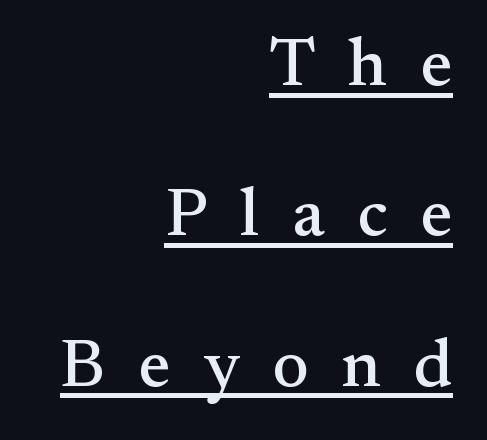
The rag falls on the left side of this text block. Each letter keeps its own natural width here, so spacing adapts to shape. Letterform terminals end in serifs throughout the passage. Characters follow at a spacing far wider than the type designer built in. One glance says open: line gaps are wider than usual.
